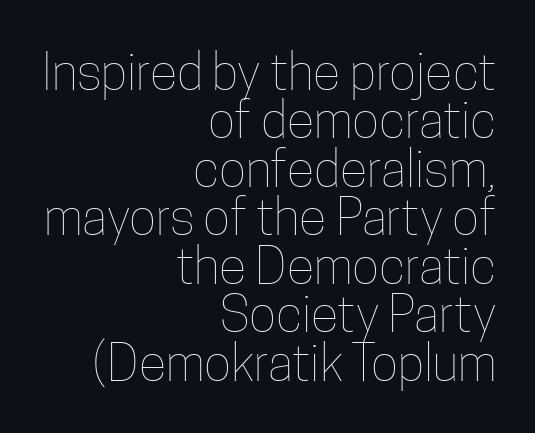
{"italic": "no", "bold": "no", "weight": "thin", "width": "condensed", "stroke_contrast": "low", "x_height": "medium", "monospaced": "no", "underline": "no", "align": "right", "line_spacing": "tight", "line_spacing_ratio": 0.95, "letter_spacing": "normal", "letter_spacing_em": 0.0, "glyph_px": 51}
